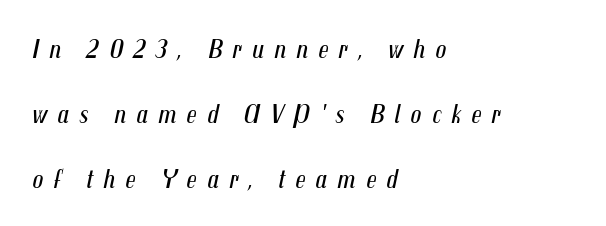
Q: Is the text bold? A: No.
Q: Is the text italic (slanted)? A: Yes, it leans right by about 12 degrees.
Q: Is the text underlined? A: No.
Q: How is the paragraph aligned? A: Left-aligned.
Q: Is the spacing between letters normal or unusually wide? A: Unusually wide.
Q: Is the spacing between lines tight, normal or loose? A: Loose.
